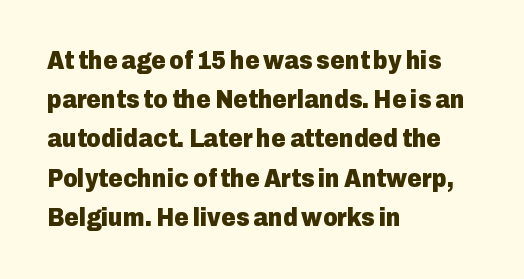
{"italic": "no", "bold": "yes", "underline": "no", "align": "left", "line_spacing": "normal", "line_spacing_ratio": 1.57, "letter_spacing": "normal", "letter_spacing_em": 0.0, "glyph_px": 25}
